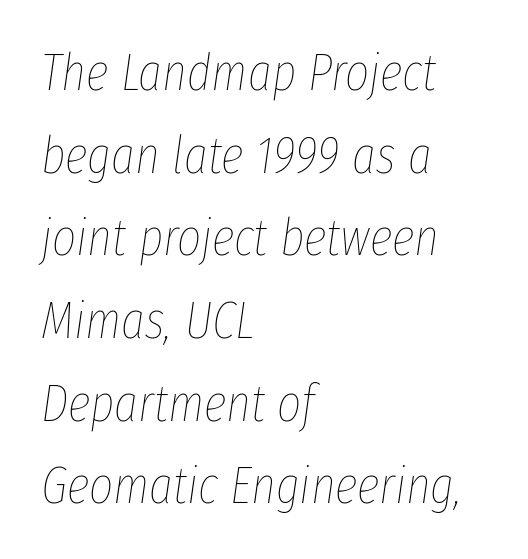
Q: Is the text bold? A: No.
Q: Is the text italic (slanted)? A: Yes, it leans right by about 8 degrees.
Q: Is the text underlined? A: No.
Q: How is the paragraph aligned? A: Left-aligned.
Q: Is the spacing between letters normal or unusually wide? A: Normal.
Q: Is the spacing between lines tight, normal or loose? A: Normal.
Q: Width (condensed, normal, or wide)? A: Condensed.
Q: Stroke contrast? A: Low.
Q: x-height? A: Medium.
Q: Monospaced? A: No.
